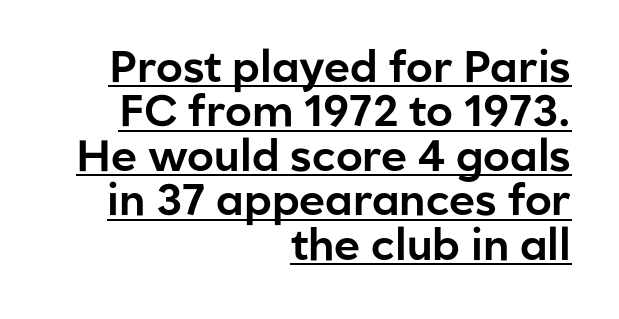
Q: Is the text italic (slanted)? A: No, it is upright.
Q: Is the typeface a serif or a sans-serif typeface? A: Sans-serif.
Q: Is the text underlined? A: Yes.
Q: How is the paragraph aligned? A: Right-aligned.
Q: Is the spacing between letters normal or unusually wide? A: Normal.
Q: Is the spacing between lines tight, normal or loose? A: Tight.
Q: Width (condensed, normal, or wide)? A: Normal.
Q: Stroke contrast? A: Low.
Q: x-height? A: Medium.
Q: Monospaced? A: No.
